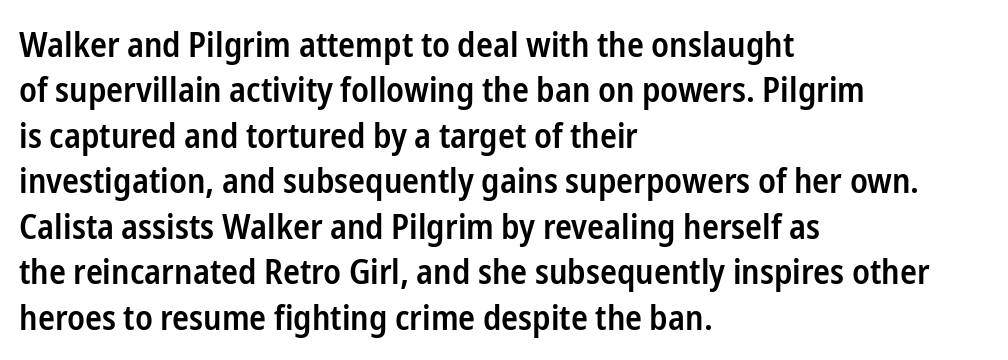
Q: Is the text bold? A: Semi-bold.
Q: Is the text italic (slanted)? A: No, it is upright.
Q: Is the typeface a serif or a sans-serif typeface? A: Sans-serif.
Q: Is the text underlined? A: No.
Q: How is the paragraph aligned? A: Left-aligned.
Q: Is the spacing between letters normal or unusually wide? A: Normal.
Q: Is the spacing between lines tight, normal or loose? A: Normal.
Q: Width (condensed, normal, or wide)? A: Condensed.
Q: Stroke contrast? A: Low.
Q: x-height? A: Medium.
Q: Monospaced? A: No.
